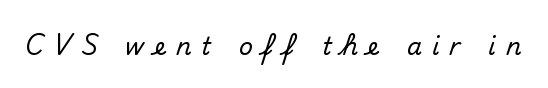
Someone cranked the tracking dial way up on this one. Descenders are the only things crossing below the line.
